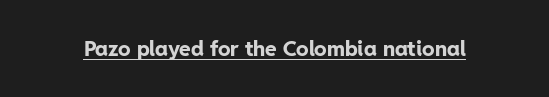
The image shows 21 px bold type, upright; set normal letter spacing, underlined.
